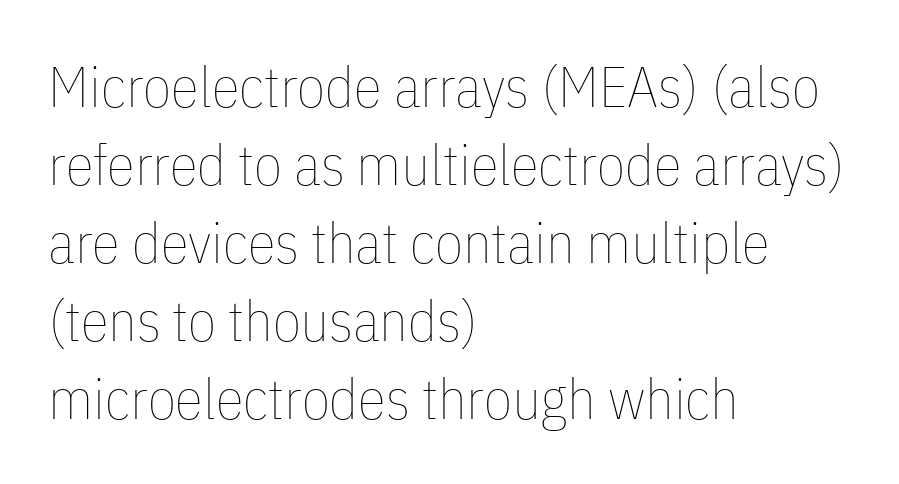
The image shows 57 px thin, condensed type, upright; set left-aligned, normal line spacing (1.37x), normal letter spacing, not underlined; low stroke contrast and a medium x-height.
